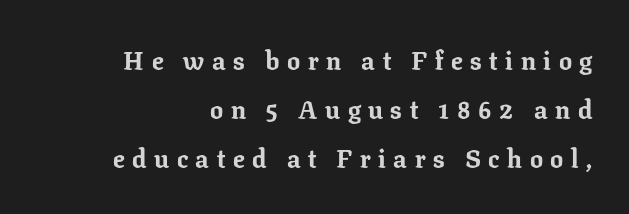
{"italic": "no", "bold": "yes", "underline": "no", "align": "right", "line_spacing_ratio": 1.89, "letter_spacing": "wide", "letter_spacing_em": 0.29, "glyph_px": 26}
